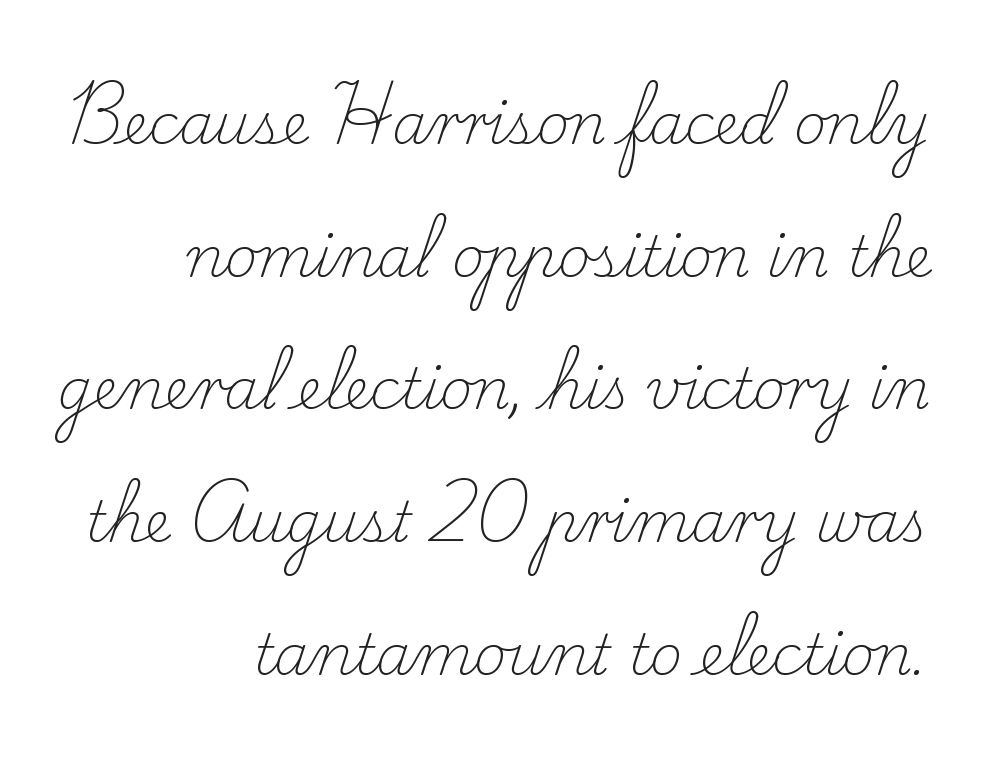
The image shows 56 px light serif type; set right-aligned, loose line spacing (2.37x), normal letter spacing, not underlined; low stroke contrast and a small x-height.
